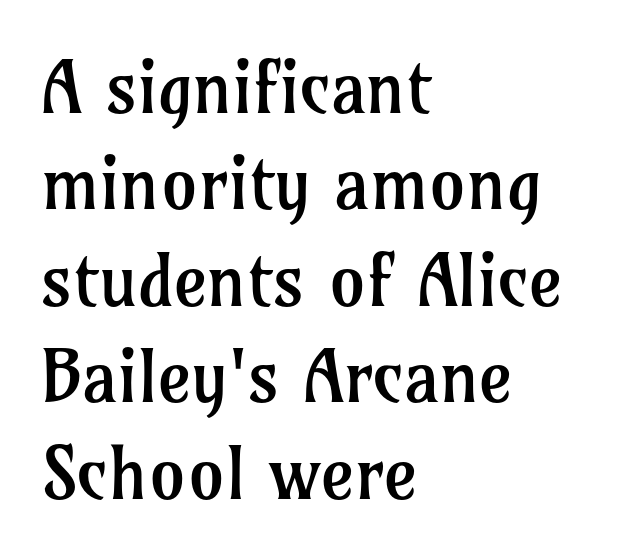
Caption: multi-line text, flush left, ragged right. The characters are drawn with everyday or finer stroke widths. Descenders hang freely into open space. Yep, those are serifs on the letters. Think of a printed novel: that variable character pitch is what you see here. Standard letterfit; no display-style spreading of the glyphs.
